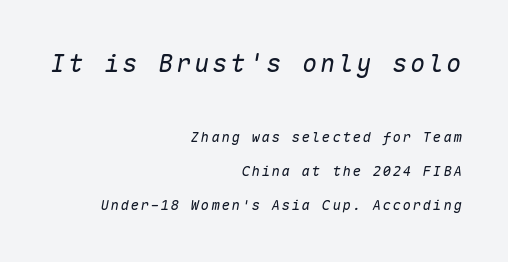
{"italic": "yes", "lean": "right", "slant_degrees": 10, "bold": "no", "underline": "no", "align": "right", "line_spacing": "loose", "line_spacing_ratio": 2.44, "larger_block": "first", "size_ratio": 1.79, "glyph_px": 25}
